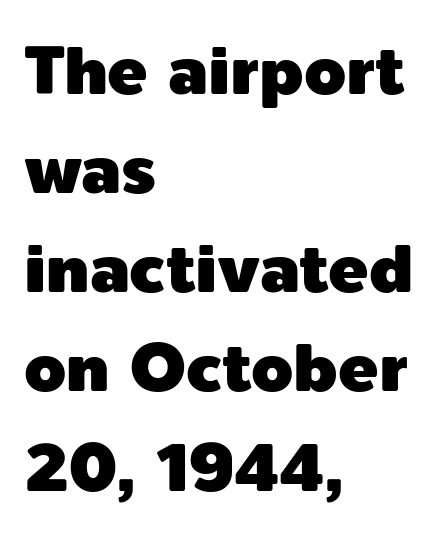
The passage is arranged the way most books set body copy — flush left. Does the type have serifs? No, each stem ends abruptly. Students, observe: this is what conventionally led text looks like. Between one letter and the next there's only the usual sliver of space. Only glyphs here, with clear space below each row. This is roman type, the default non-slanted kind.
